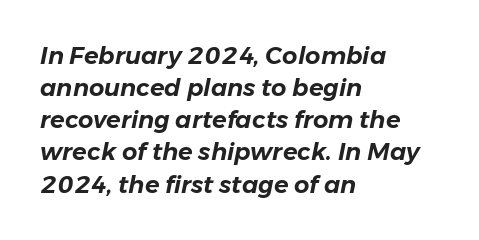
Short note: letters normally spaced. Successive baselines arrive at the customary interval. Just letters on the line, the space beneath them empty. There's an unmistakable incline to the writing here. Horizontal alignment here is leftward, the default for most running prose.
